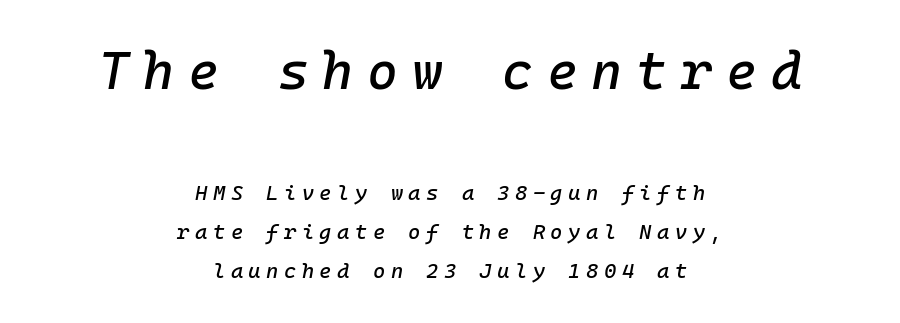
Q: Is the text italic (slanted)? A: Yes, it leans right by about 10 degrees.
Q: Is the text underlined? A: No.
Q: How is the paragraph aligned? A: Centered.
Q: Is the spacing between letters normal or unusually wide? A: Unusually wide.
Q: Which block of text is set in a larger size, the first (top) or the second (bottom)? A: The first (top) one.
Q: Width (condensed, normal, or wide)? A: Normal.
Q: Stroke contrast? A: Low.
Q: x-height? A: Medium.
Q: Monospaced? A: Yes.
